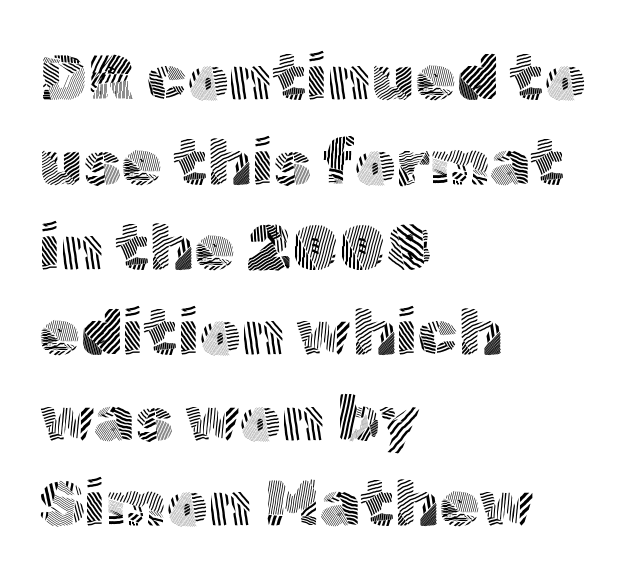
{"serif": "no", "italic": "no", "bold": "no", "weight": "light", "width": "normal", "x_height": "medium", "monospaced": "no", "underline": "no", "align": "left", "line_spacing": "normal", "line_spacing_ratio": 1.31, "letter_spacing": "normal", "letter_spacing_em": 0.0, "glyph_px": 65}
